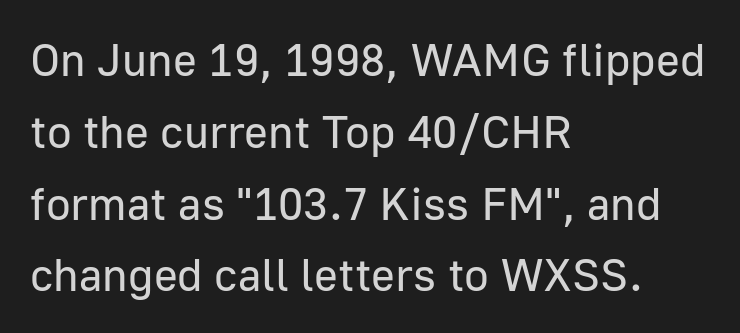
Quick note: interline space is typical. A clean baseline with only descenders dipping below it. Summary of weight: not heavy and not bold. The letters advance in unequal steps, a hallmark of proportional type. The rag falls on the right side of this text block. The passage shown has conventional tracking throughout.
